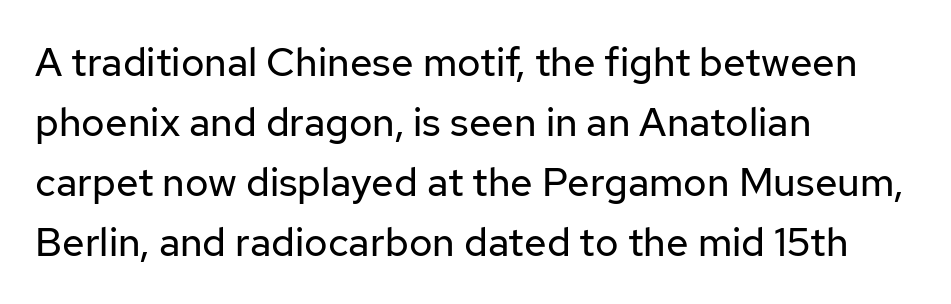
The image shows 40 px regular-weight sans-serif type, upright; set left-aligned, normal line spacing (1.5x), normal letter spacing, not underlined; low stroke contrast and a medium x-height.
